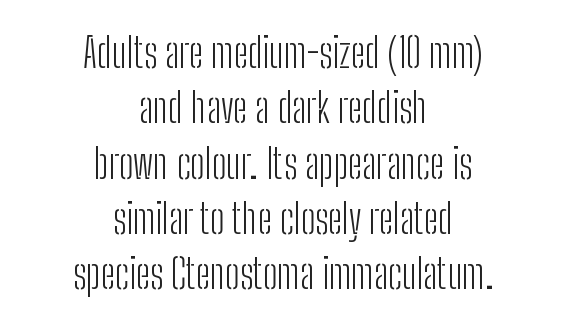
Q: Is the text bold? A: No.
Q: Is the text italic (slanted)? A: No, it is upright.
Q: Is the typeface a serif or a sans-serif typeface? A: Sans-serif.
Q: Is the text underlined? A: No.
Q: How is the paragraph aligned? A: Centered.
Q: Is the spacing between letters normal or unusually wide? A: Normal.
Q: Is the spacing between lines tight, normal or loose? A: Normal.
Q: Width (condensed, normal, or wide)? A: Condensed.
Q: Stroke contrast? A: Low.
Q: x-height? A: Medium.
Q: Monospaced? A: No.
